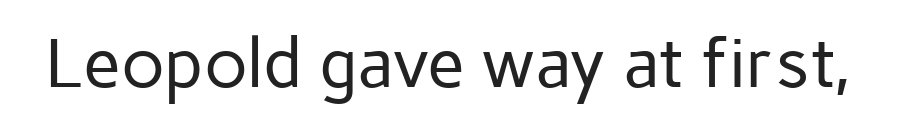
{"serif": "no", "italic": "no", "bold": "no", "weight": "regular", "width": "normal", "stroke_contrast": "low", "x_height": "medium", "monospaced": "no", "underline": "no", "letter_spacing": "normal", "letter_spacing_em": 0.0, "glyph_px": 69}
